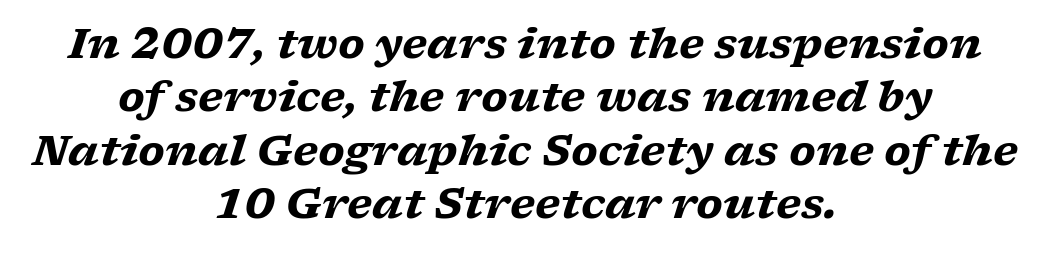
The image shows 42 px heavy, wide serif type, italic (leaning right); set centered, normal line spacing (1.27x), normal letter spacing, not underlined; low stroke contrast and a medium x-height.
